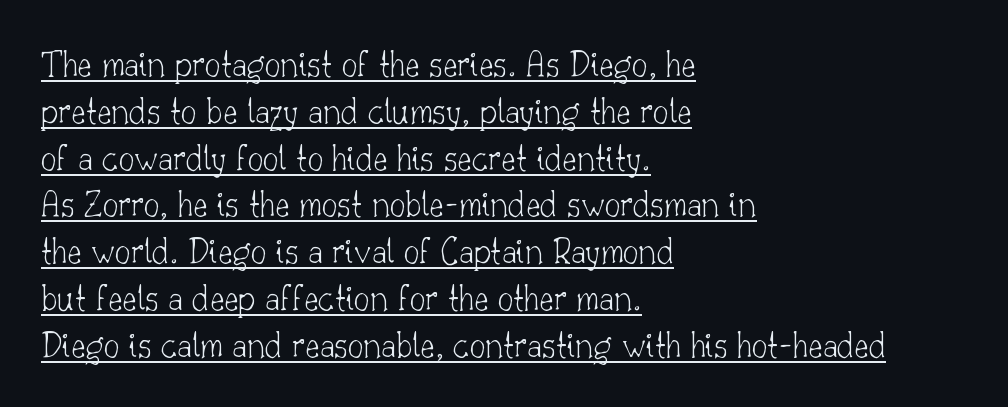
Q: Is the text bold? A: No.
Q: Is the text italic (slanted)? A: No, it is upright.
Q: Is the typeface a serif or a sans-serif typeface? A: Serif.
Q: Is the text underlined? A: Yes.
Q: How is the paragraph aligned? A: Left-aligned.
Q: Is the spacing between letters normal or unusually wide? A: Normal.
Q: Width (condensed, normal, or wide)? A: Normal.
Q: Stroke contrast? A: Low.
Q: x-height? A: Small.
Q: Monospaced? A: No.
